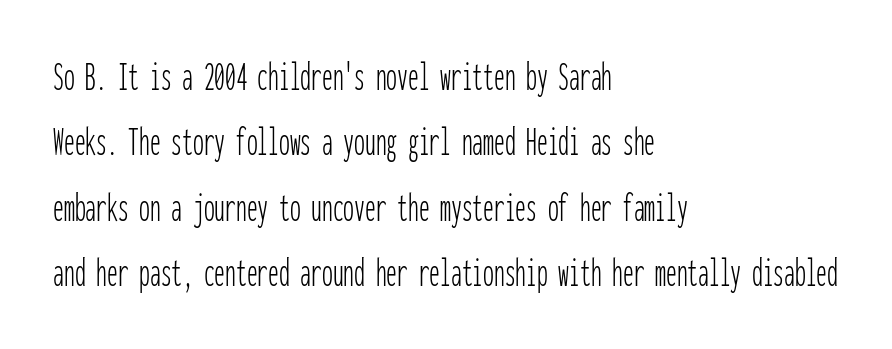
The image shows 43 px thin, condensed sans-serif type, upright, monospaced; set left-aligned, normal line spacing (1.52x), normal letter spacing, not underlined; low stroke contrast and a medium x-height.
